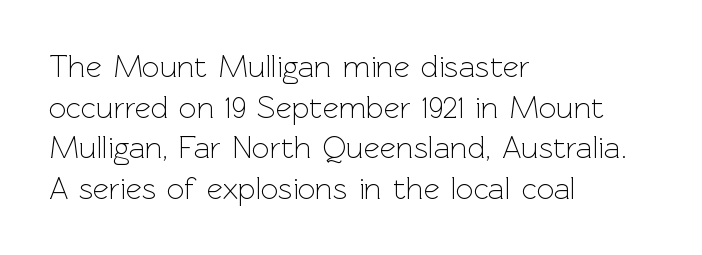
Q: Is the text bold? A: No.
Q: Is the text italic (slanted)? A: No, it is upright.
Q: Is the typeface a serif or a sans-serif typeface? A: Sans-serif.
Q: Is the text underlined? A: No.
Q: How is the paragraph aligned? A: Left-aligned.
Q: Is the spacing between letters normal or unusually wide? A: Normal.
Q: Is the spacing between lines tight, normal or loose? A: Normal.
Q: Width (condensed, normal, or wide)? A: Normal.
Q: x-height? A: Medium.
Q: Monospaced? A: No.
